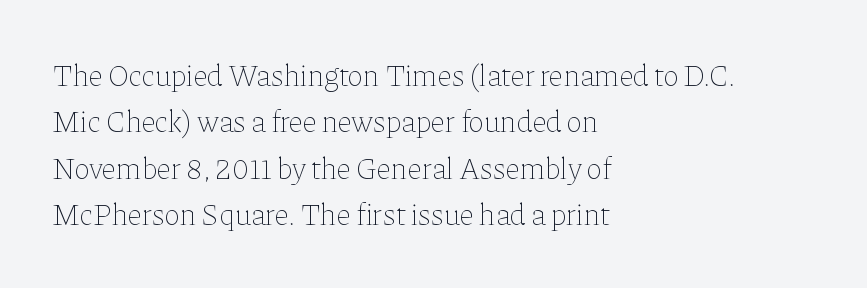
Layout note: lines flush left. This is not heavy type; no bold has been used. This rendering leaves character spacing at its baseline value. Posture: upright roman. Proportional: the letters do not fall into vertical columns.
